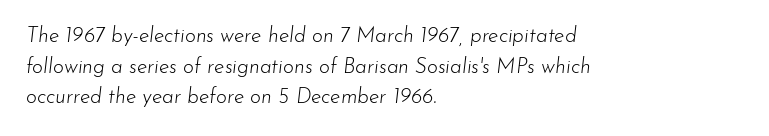
Tracking here is standard; glyphs follow each other at the usual distance. Letters have the restrained weight of plain body copy at most. The string is rendered with underlining switched off. Does the leading feel generous? No, just average. These lines were composed using italics. This sample is left-justified, so line endings fall wherever the words run out.
